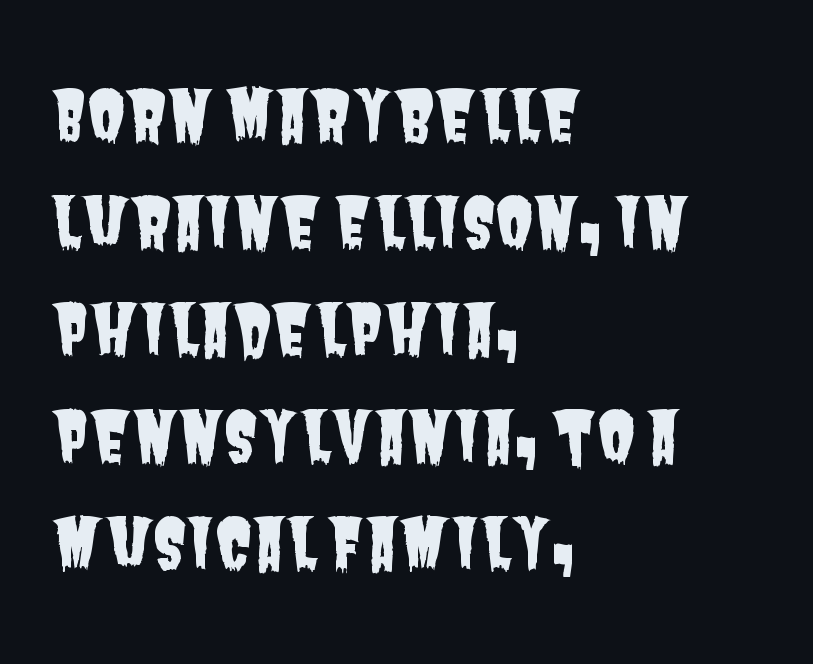
{"serif": "no", "width": "condensed", "stroke_contrast": "low", "x_height": "large", "monospaced": "no", "underline": "no", "align": "left", "line_spacing": "normal", "line_spacing_ratio": 1.55, "letter_spacing": "normal", "letter_spacing_em": 0.0, "glyph_px": 69}
